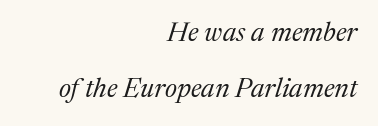
The rendering uses a large line-height, opening up the rows. Letters have the restrained weight of plain body copy at most. Inter-character spacing is left at the font's built-in metrics. Where is the straight margin? On the right.
